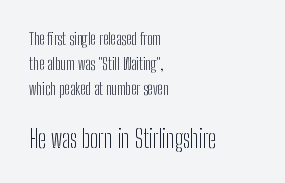
The image shows 24 px text type, upright; set left-aligned, normal line spacing (1.57x), normal letter spacing, not underlined; the second (bottom) block is 1.5x larger.
